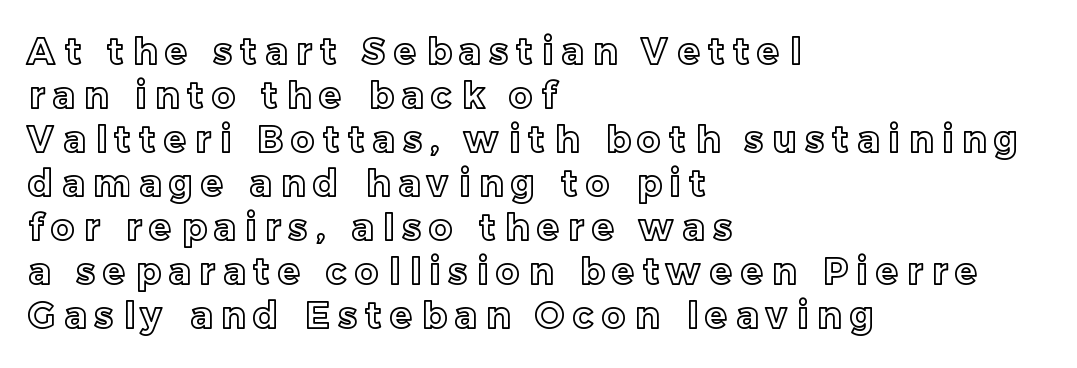
The image shows 36 px text type, upright; set left-aligned, line spacing 1.22x, unusually wide letter spacing (+0.25 em), not underlined; a medium x-height.
